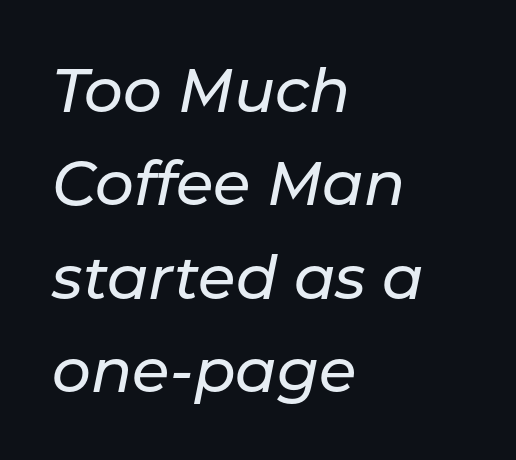
The image shows 61 px text type, italic (leaning right); set left-aligned, normal line spacing (1.53x), normal letter spacing, not underlined; low stroke contrast and a medium x-height.
